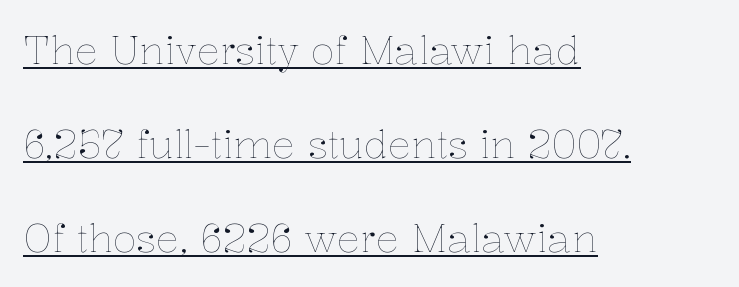
The image shows 39 px thin type, upright; set left-aligned, loose line spacing (2.41x), normal letter spacing, underlined; low stroke contrast and a medium x-height.
